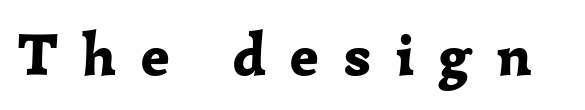
Q: Is the text bold? A: Yes.
Q: Is the text italic (slanted)? A: No, it is upright.
Q: Is the typeface a serif or a sans-serif typeface? A: Serif.
Q: Is the text underlined? A: No.
Q: Is the spacing between letters normal or unusually wide? A: Unusually wide.
Q: Width (condensed, normal, or wide)? A: Normal.
Q: Stroke contrast? A: Low.
Q: x-height? A: Medium.
Q: Monospaced? A: No.
